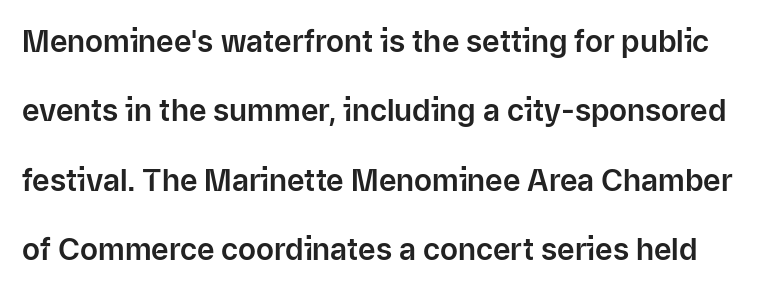
Q: Is the text italic (slanted)? A: No, it is upright.
Q: Is the typeface a serif or a sans-serif typeface? A: Sans-serif.
Q: Is the text underlined? A: No.
Q: Is the spacing between letters normal or unusually wide? A: Normal.
Q: Is the spacing between lines tight, normal or loose? A: Loose.
Q: Width (condensed, normal, or wide)? A: Normal.
Q: Stroke contrast? A: Low.
Q: x-height? A: Medium.
Q: Monospaced? A: No.
